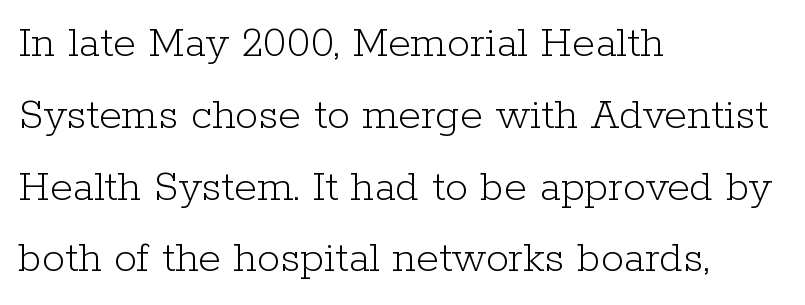
The image shows 46 px light serif type, upright; set left-aligned, normal line spacing (1.56x), normal letter spacing, not underlined; low stroke contrast and a medium x-height.
